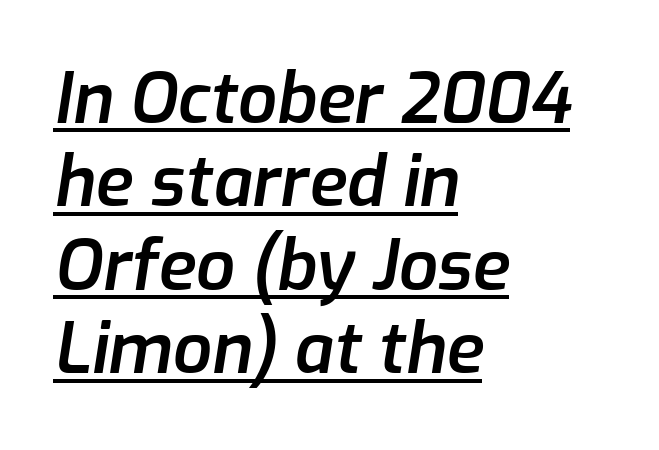
Emphasis by weight is partial: semibold. The passage shown has conventional tracking throughout. The lettering is marked with a stroke running underneath it. Note the varied advance widths — an 'i' is clearly narrower than an 'm'. Yep, that's italic — everything's leaning. This sample is left-justified, so line endings fall wherever the words run out.
